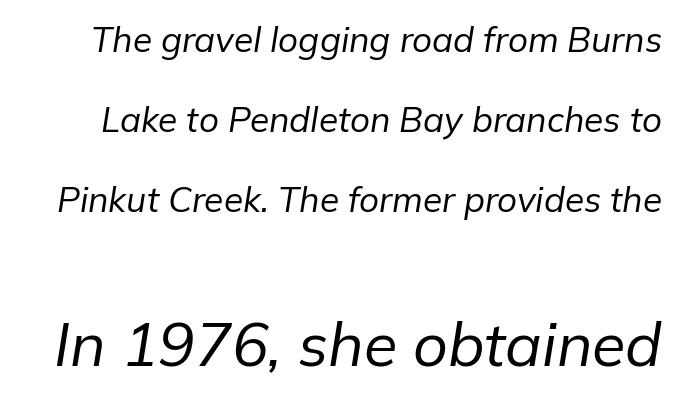
Which of the two is more prominent by size? The second, at the bottom. Each new line begins a long way beneath the previous one. The face used here is proportionally spaced, like ordinary book or web type. Designer's note — italics engaged. A typesetter would call this zero additional tracking.
